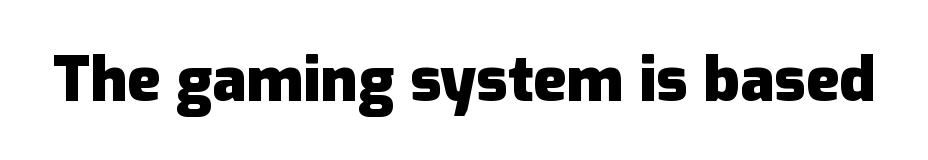
The image shows 62 px heavy sans-serif type, upright; set normal letter spacing, not underlined; low stroke contrast and a medium x-height.
